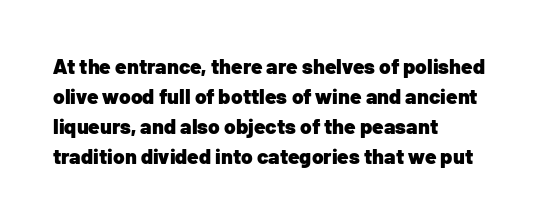
The image shows 21 px bold type, upright; set left-aligned, normal line spacing (1.43x), normal letter spacing, not underlined.
